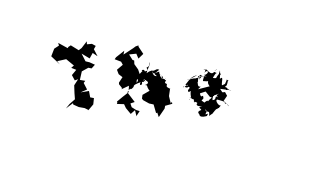
{"serif": "no", "italic": "no", "bold": "yes", "weight": "bold", "width": "normal", "stroke_contrast": "medium", "x_height": "medium", "monospaced": "no", "underline": "no", "letter_spacing": "wide", "letter_spacing_em": 0.2, "glyph_px": 74}
